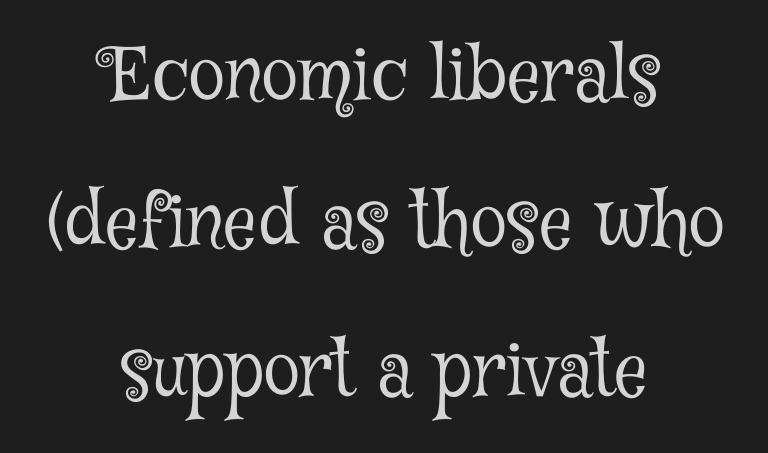
The image shows 74 px light, condensed serif type, upright; set centered, loose line spacing (1.99x), normal letter spacing, not underlined; low stroke contrast and a medium x-height.
